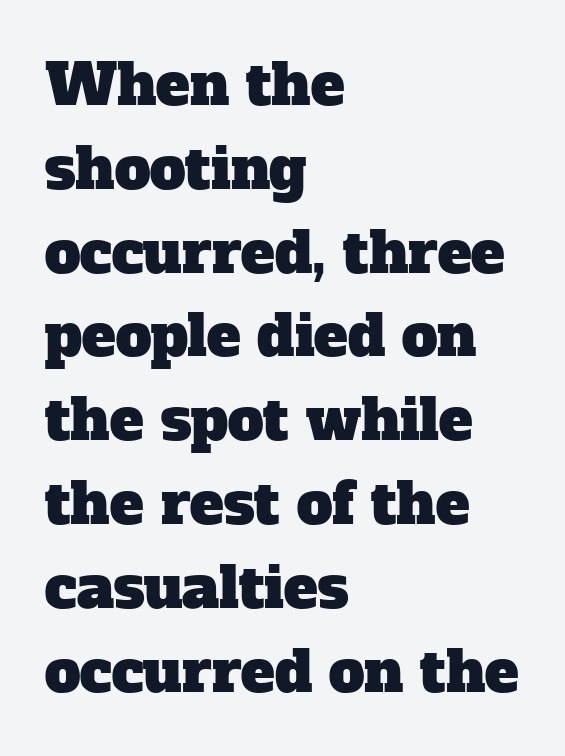
The specimen omits any rule beneath the text block's lines. Quick note: interline space is typical. The text block is weighted toward the left margin, trailing off unevenly rightward. Letter spacing: default.
